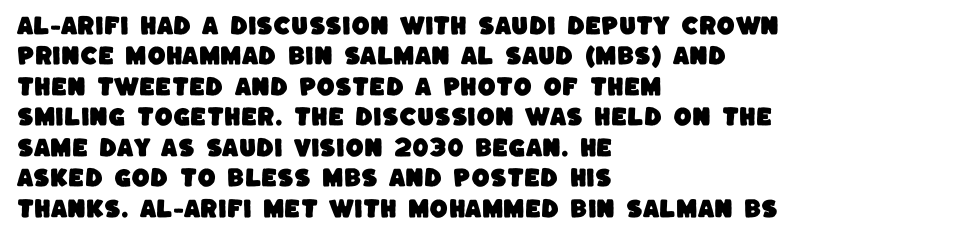
Q: Is the text underlined? A: No.
Q: How is the paragraph aligned? A: Left-aligned.
Q: Is the spacing between letters normal or unusually wide? A: Normal.
Q: Is the spacing between lines tight, normal or loose? A: Normal.
